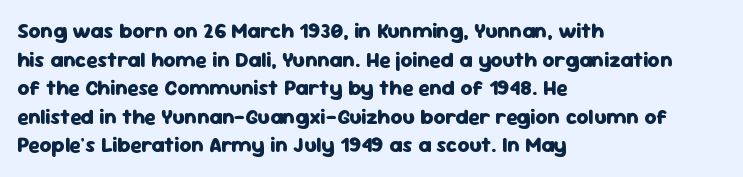
{"italic": "no", "bold": "yes", "underline": "no", "align": "left", "line_spacing": "normal", "line_spacing_ratio": 1.36, "letter_spacing": "normal", "letter_spacing_em": 0.0, "glyph_px": 21}
